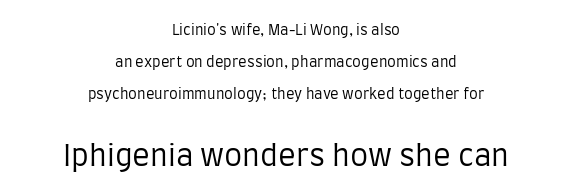
Is the block centered? Yes — each line is placed symmetrically about the middle. Inter-character spacing is left at the font's built-in metrics. The letters look calm and open, with moderate or lighter stems. Looks like regular typesetting: each glyph gets only the width it needs. Here the second block reads like a headline and the first like body copy. The rendering shows plain stroke endings on the letterforms — a sans-serif design.
